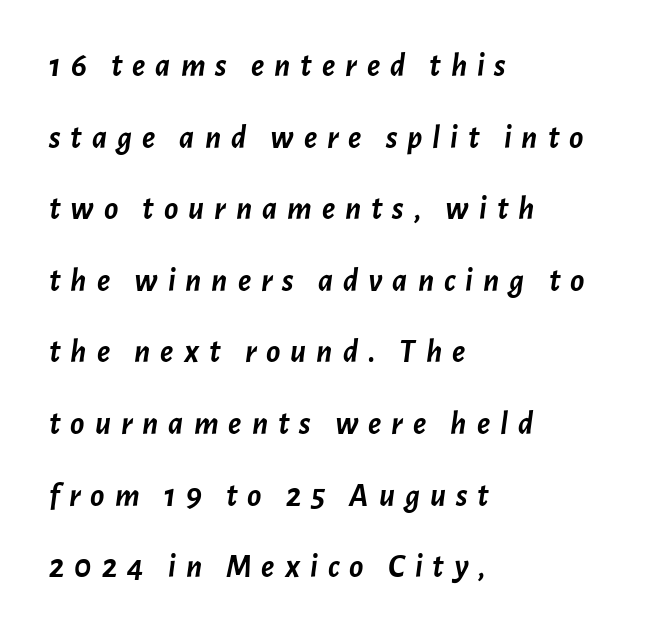
Q: Is the text bold? A: Yes.
Q: Is the text italic (slanted)? A: Yes, it leans right by about 7 degrees.
Q: Is the text underlined? A: No.
Q: How is the paragraph aligned? A: Left-aligned.
Q: Is the spacing between letters normal or unusually wide? A: Unusually wide.
Q: Is the spacing between lines tight, normal or loose? A: Loose.
Q: Width (condensed, normal, or wide)? A: Normal.
Q: Stroke contrast? A: Low.
Q: x-height? A: Medium.
Q: Monospaced? A: No.
